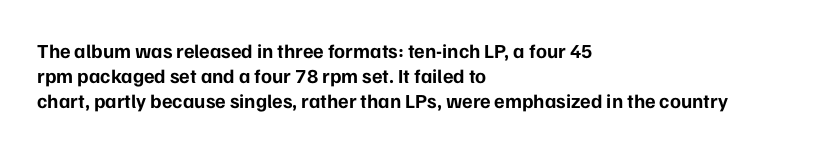
{"italic": "no", "bold": "yes", "underline": "no", "align": "left", "line_spacing_ratio": 1.24, "letter_spacing": "normal", "letter_spacing_em": 0.0, "glyph_px": 20}
